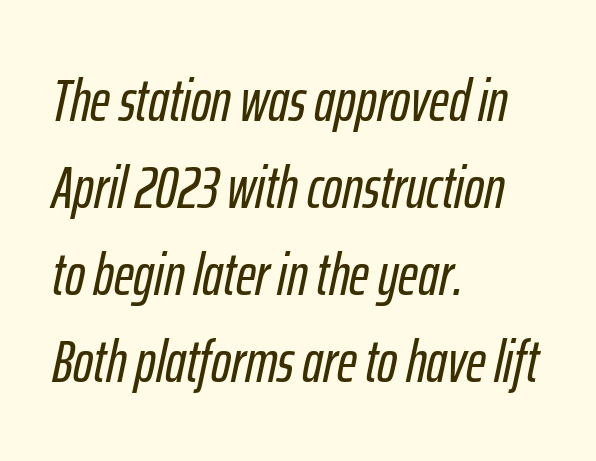
Q: Is the text italic (slanted)? A: Yes, it leans right by about 12 degrees.
Q: Is the text underlined? A: No.
Q: How is the paragraph aligned? A: Left-aligned.
Q: Is the spacing between letters normal or unusually wide? A: Normal.
Q: Is the spacing between lines tight, normal or loose? A: Normal.
Q: Width (condensed, normal, or wide)? A: Condensed.
Q: Stroke contrast? A: Low.
Q: x-height? A: Medium.
Q: Monospaced? A: No.
